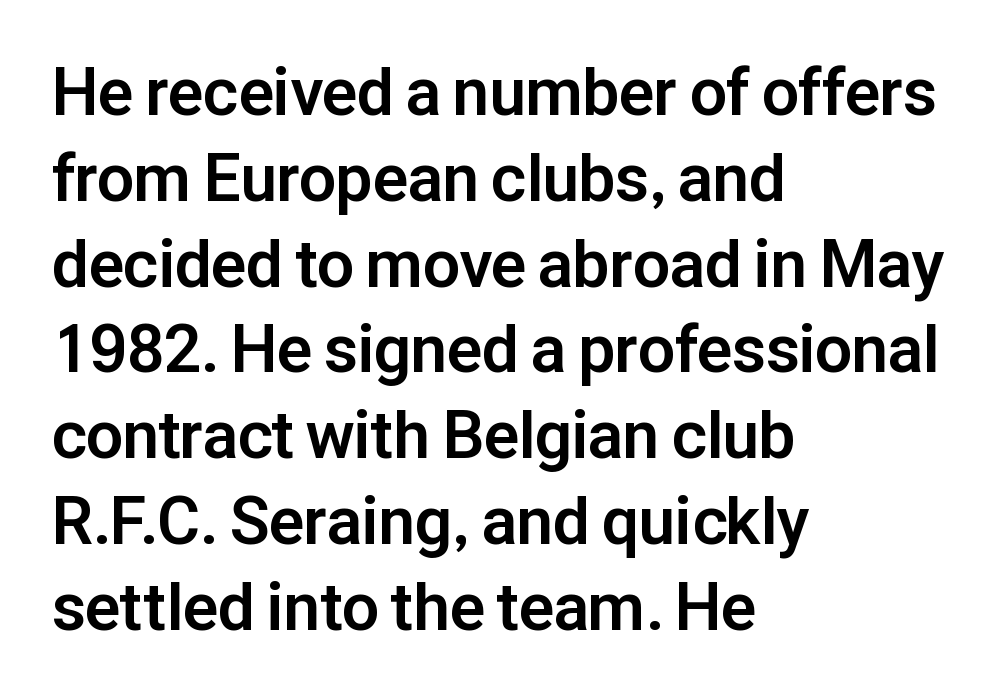
{"serif": "no", "italic": "no", "bold": "yes", "weight": "bold", "width": "normal", "stroke_contrast": "low", "x_height": "medium", "monospaced": "no", "underline": "no", "align": "left", "line_spacing": "normal", "line_spacing_ratio": 1.3, "letter_spacing": "normal", "letter_spacing_em": 0.0, "glyph_px": 66}
